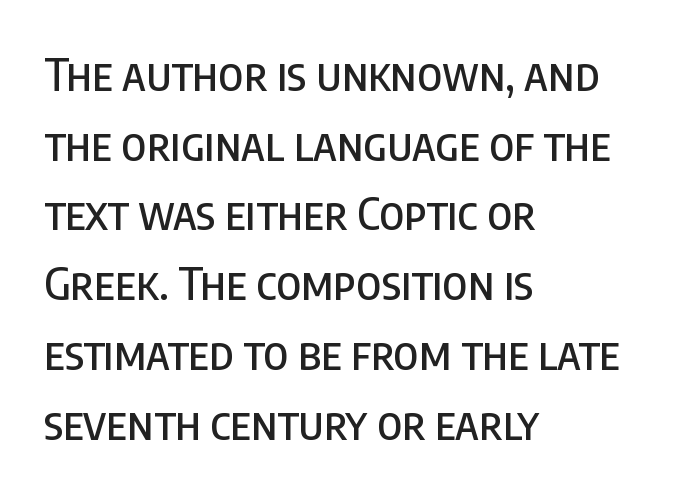
Q: Is the text italic (slanted)? A: No, it is upright.
Q: Is the typeface a serif or a sans-serif typeface? A: Sans-serif.
Q: Is the text underlined? A: No.
Q: How is the paragraph aligned? A: Left-aligned.
Q: Is the spacing between letters normal or unusually wide? A: Normal.
Q: Is the spacing between lines tight, normal or loose? A: Normal.
Q: Width (condensed, normal, or wide)? A: Condensed.
Q: Stroke contrast? A: Low.
Q: x-height? A: Large.
Q: Monospaced? A: No.
